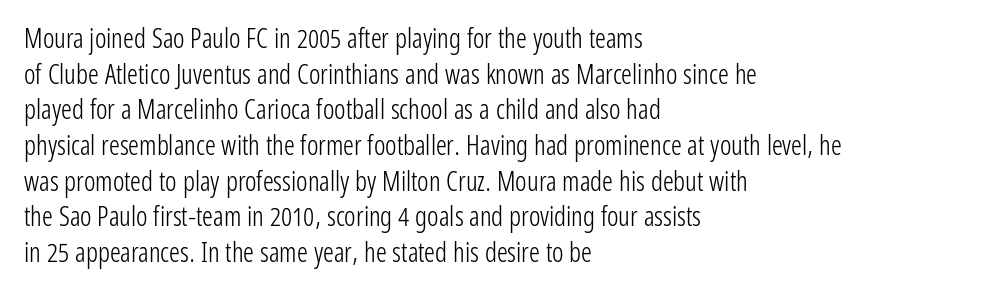
Q: Is the text bold? A: No.
Q: Is the text italic (slanted)? A: No, it is upright.
Q: Is the text underlined? A: No.
Q: How is the paragraph aligned? A: Left-aligned.
Q: Is the spacing between letters normal or unusually wide? A: Normal.
Q: Is the spacing between lines tight, normal or loose? A: Normal.
